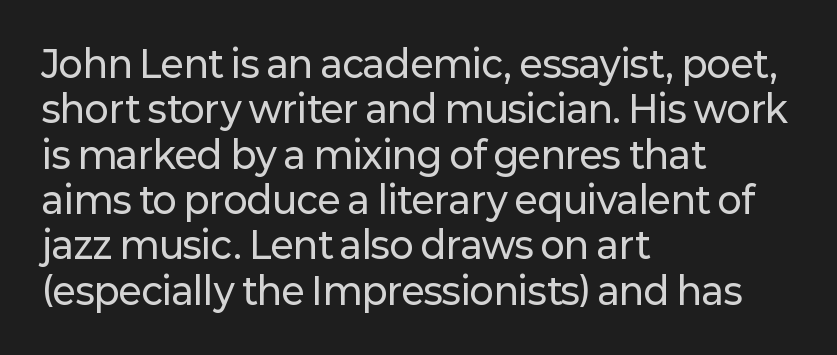
Q: Is the text italic (slanted)? A: No, it is upright.
Q: Is the typeface a serif or a sans-serif typeface? A: Sans-serif.
Q: Is the text underlined? A: No.
Q: How is the paragraph aligned? A: Left-aligned.
Q: Is the spacing between letters normal or unusually wide? A: Normal.
Q: Is the spacing between lines tight, normal or loose? A: Normal.
Q: Width (condensed, normal, or wide)? A: Normal.
Q: Stroke contrast? A: Low.
Q: x-height? A: Medium.
Q: Monospaced? A: No.
